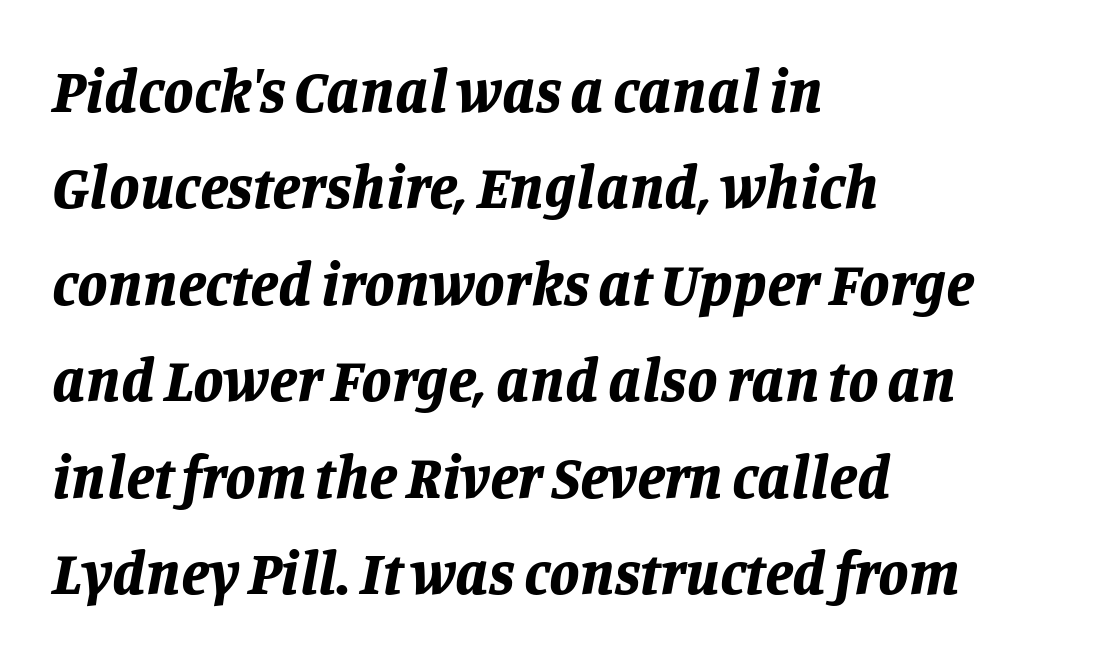
{"italic": "yes", "lean": "right", "slant_degrees": 11, "bold": "yes", "weight": "bold", "width": "normal", "stroke_contrast": "low", "x_height": "large", "monospaced": "no", "underline": "no", "align": "left", "line_spacing": "normal", "line_spacing_ratio": 1.58, "letter_spacing": "normal", "letter_spacing_em": 0.0, "glyph_px": 61}
